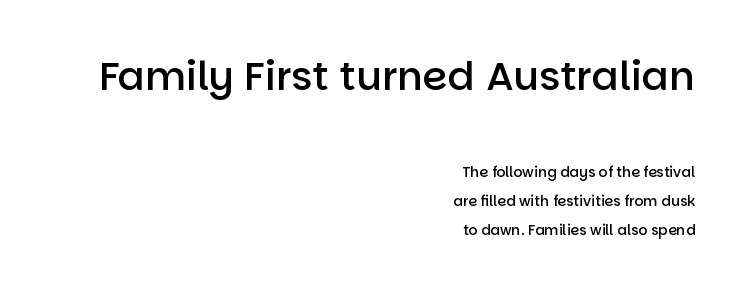
{"serif": "no", "italic": "no", "bold": "semi", "weight": "semibold", "width": "normal", "stroke_contrast": "low", "x_height": "large", "monospaced": "no", "underline": "no", "align": "right", "line_spacing": "loose", "line_spacing_ratio": 2.06, "letter_spacing": "normal", "letter_spacing_em": 0.0, "larger_block": "first", "size_ratio": 2.86, "glyph_px": 40}
